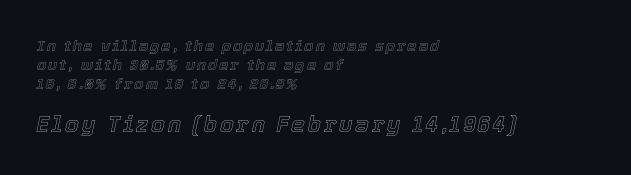
The paragraph has a hard left edge and a soft right edge. Only glyphs here, with clear space below each row. The whole block is typeset with a tilt. The emphasis by scale lands on block number two, below. Summary of vertical rhythm: regular, with standard interline spacing.
